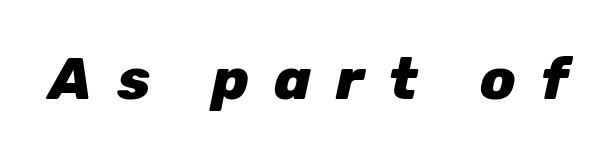
Q: Is the text bold? A: Yes.
Q: Is the text italic (slanted)? A: Yes, it leans right by about 12 degrees.
Q: Is the text underlined? A: No.
Q: Is the spacing between letters normal or unusually wide? A: Unusually wide.
Q: Width (condensed, normal, or wide)? A: Normal.
Q: Stroke contrast? A: Low.
Q: x-height? A: Medium.
Q: Monospaced? A: No.
